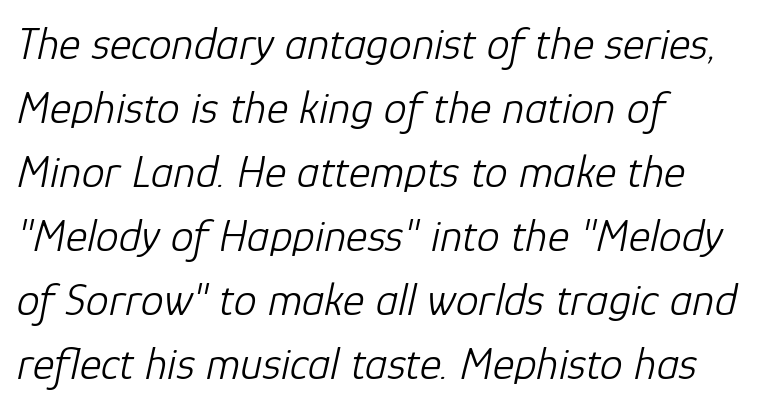
Any mark beneath the type? The region is blank. One-word summary of the alignment: left. The block of text has a typical density, with ordinary space between rows. These lines are rendered in a variable-pitch font. The axis of the letterforms is tilted away from vertical.
